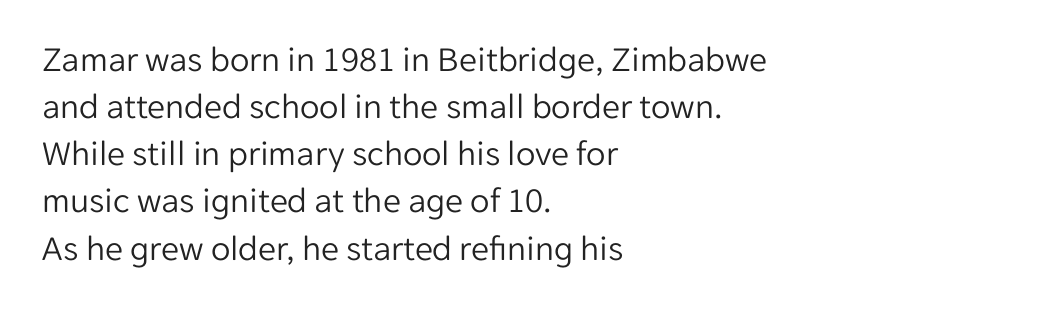
{"serif": "no", "italic": "no", "bold": "no", "weight": "light", "width": "normal", "stroke_contrast": "low", "x_height": "medium", "monospaced": "no", "underline": "no", "align": "left", "line_spacing": "normal", "line_spacing_ratio": 1.31, "letter_spacing": "normal", "letter_spacing_em": 0.0, "glyph_px": 36}
